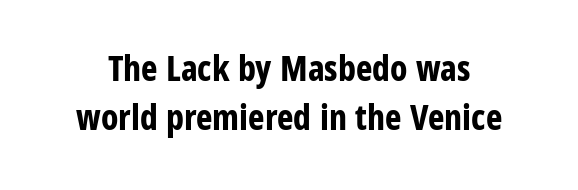
{"serif": "no", "italic": "no", "bold": "yes", "weight": "bold", "width": "condensed", "stroke_contrast": "low", "x_height": "large", "monospaced": "no", "underline": "no", "line_spacing": "normal", "line_spacing_ratio": 1.4, "letter_spacing": "normal", "letter_spacing_em": 0.0, "glyph_px": 35}
